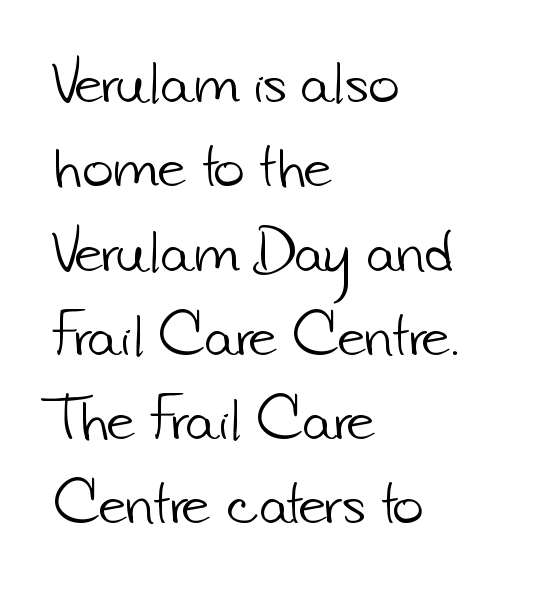
Q: Is the text bold? A: No.
Q: Is the typeface a serif or a sans-serif typeface? A: Sans-serif.
Q: Is the text underlined? A: No.
Q: How is the paragraph aligned? A: Left-aligned.
Q: Is the spacing between letters normal or unusually wide? A: Normal.
Q: Is the spacing between lines tight, normal or loose? A: Normal.
Q: Width (condensed, normal, or wide)? A: Normal.
Q: Stroke contrast? A: Low.
Q: x-height? A: Small.
Q: Monospaced? A: No.
